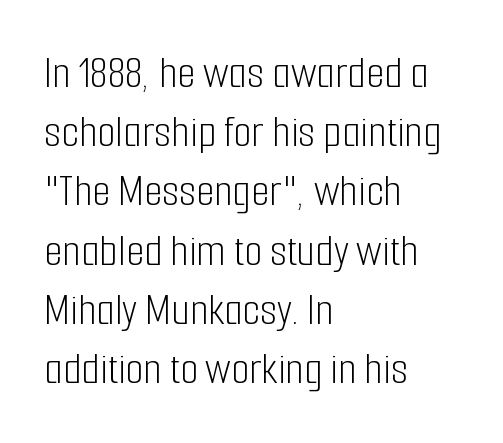
The image shows 47 px light, condensed sans-serif type, upright; set left-aligned, normal line spacing (1.26x), normal letter spacing, not underlined; low stroke contrast and a medium x-height.
